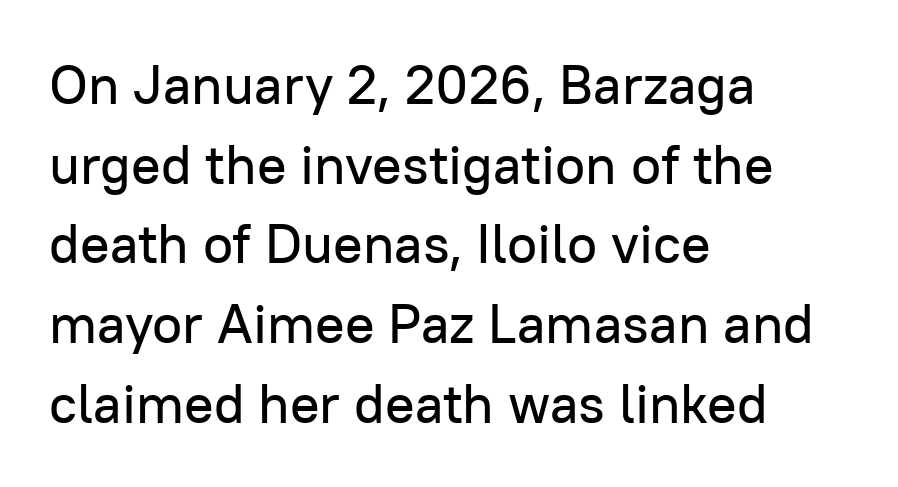
This is roman type, the default non-slanted kind. This sample uses a sans-serif face. The space beneath each line is pristine and unruled. The horizontal fit of the characters is conventional and even.
